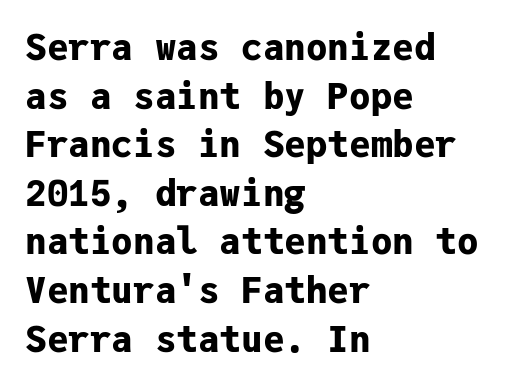
The image shows 36 px bold sans-serif type, upright, monospaced; set left-aligned, normal line spacing (1.35x), normal letter spacing, not underlined; low stroke contrast and a medium x-height.
